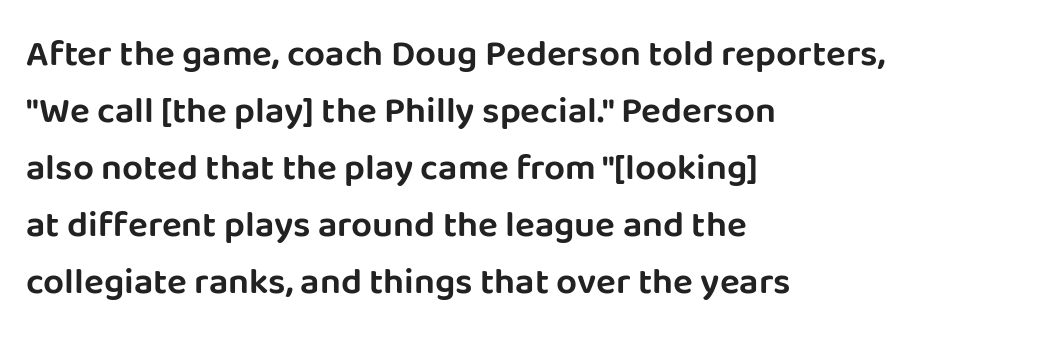
Stroke terminals: plain, sans-serif. Compared with a centered layout, this one pins lines to the left instead. Summary of vertical rhythm: regular, with standard interline spacing. Is this a fixed-width face? No — the glyphs have proportional, varying widths.
